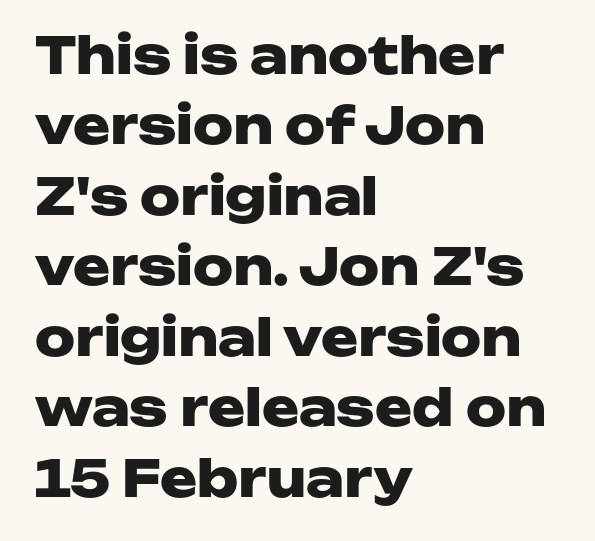
The image shows 50 px heavy, wide sans-serif type, upright; set left-aligned, normal line spacing (1.41x), normal letter spacing, not underlined; low stroke contrast and a medium x-height.
